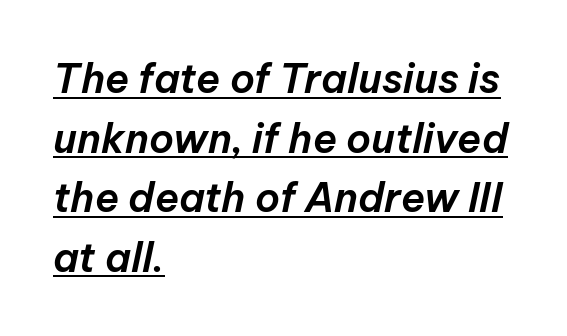
You can see a thin bar hugging the bottom of the glyphs. The vertical gap from one line to the next is medium. The letters advance in unequal steps, a hallmark of proportional type. Is the type slanted? Yes — the strokes lean at a clear angle.
